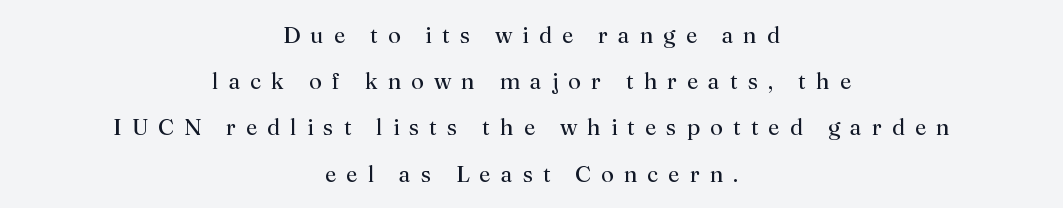
Q: Is the text bold? A: No.
Q: Is the text italic (slanted)? A: No, it is upright.
Q: Is the text underlined? A: No.
Q: How is the paragraph aligned? A: Centered.
Q: Is the spacing between letters normal or unusually wide? A: Unusually wide.
Q: Is the spacing between lines tight, normal or loose? A: Loose.
